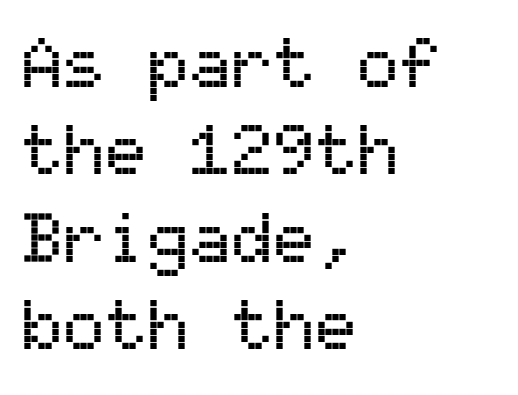
Q: Is the text italic (slanted)? A: No, it is upright.
Q: Is the typeface a serif or a sans-serif typeface? A: Sans-serif.
Q: Is the text underlined? A: No.
Q: How is the paragraph aligned? A: Left-aligned.
Q: Is the spacing between letters normal or unusually wide? A: Normal.
Q: Is the spacing between lines tight, normal or loose? A: Normal.
Q: Width (condensed, normal, or wide)? A: Normal.
Q: Stroke contrast? A: Medium.
Q: x-height? A: Medium.
Q: Monospaced? A: Yes.
